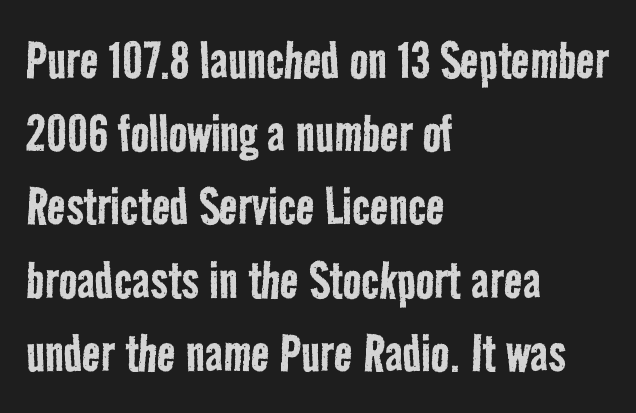
{"serif": "no", "bold": "no", "weight": "regular", "width": "condensed", "stroke_contrast": "low", "x_height": "medium", "monospaced": "no", "underline": "no", "align": "left", "line_spacing_ratio": 1.2, "letter_spacing": "normal", "letter_spacing_em": 0.0, "glyph_px": 61}
